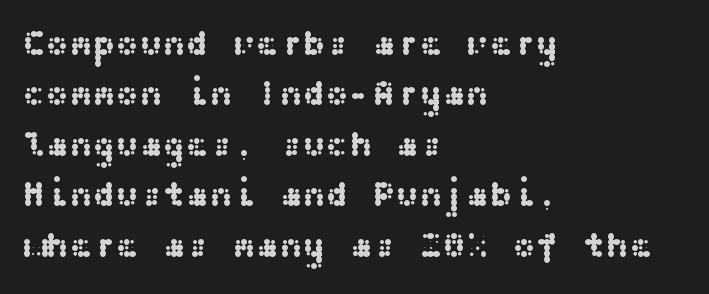
The image shows 35 px wide sans-serif type, upright; set left-aligned, normal line spacing (1.44x), normal letter spacing, not underlined; medium stroke contrast and a medium x-height.
